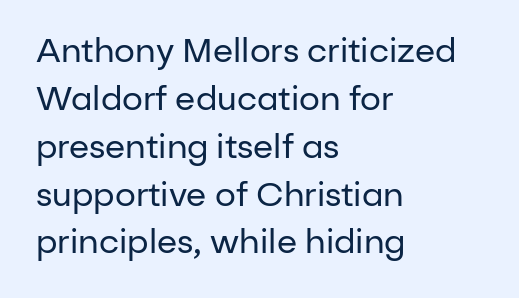
Casual observation: everything's shoved over to the left. Classification — sans serif. The typography opts for an upright posture over an oblique one. Here the designer chose a conventional face with non-uniform glyph widths. The rendering uses a moderate line-height, typical for paragraphs.
